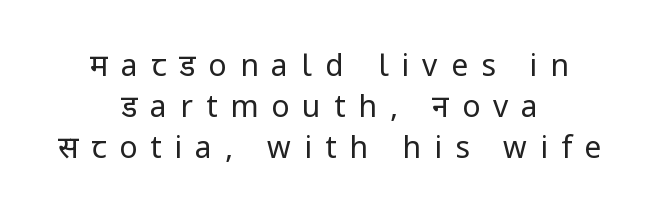
Q: Is the text bold? A: No.
Q: Is the text italic (slanted)? A: No, it is upright.
Q: Is the typeface a serif or a sans-serif typeface? A: Sans-serif.
Q: Is the text underlined? A: No.
Q: How is the paragraph aligned? A: Centered.
Q: Is the spacing between letters normal or unusually wide? A: Unusually wide.
Q: Is the spacing between lines tight, normal or loose? A: Normal.
Q: Width (condensed, normal, or wide)? A: Normal.
Q: Stroke contrast? A: Low.
Q: x-height? A: Medium.
Q: Monospaced? A: No.
